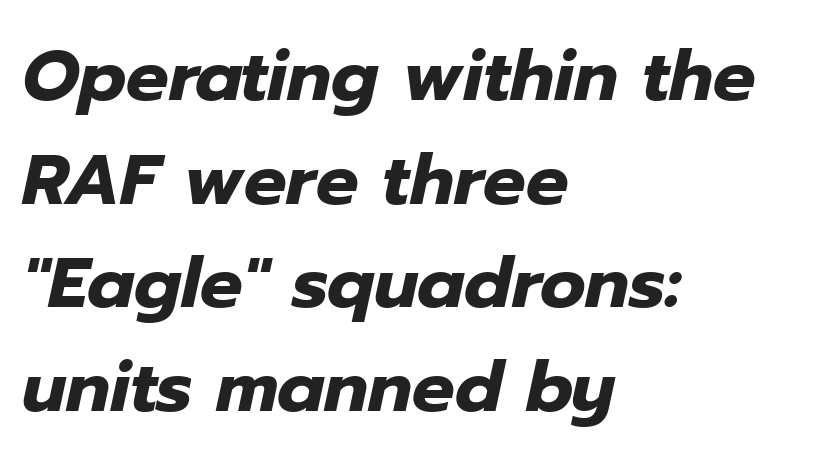
Posture: slanted. Descenders are the only things crossing below the line. Horizontally, the lines are justified to the leading edge only. Heavy-handed strokes throughout: this text is bold. Character widths vary here, with narrow letters taking less room than wide ones. This sample keeps an unexceptional amount of space between lines.
